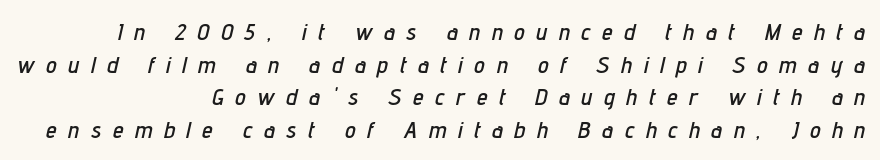
Q: Is the text italic (slanted)? A: Yes, it leans right by about 12 degrees.
Q: Is the text underlined? A: No.
Q: How is the paragraph aligned? A: Right-aligned.
Q: Is the spacing between letters normal or unusually wide? A: Unusually wide.
Q: Is the spacing between lines tight, normal or loose? A: Normal.
